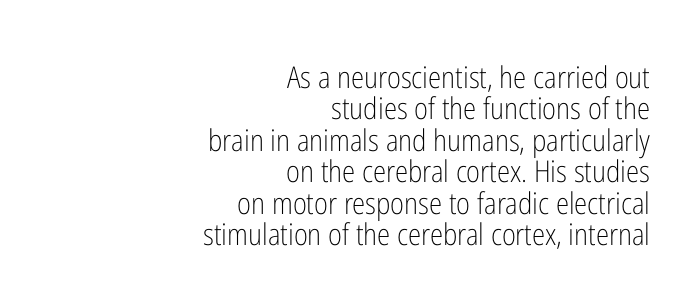
The image shows 30 px light, condensed sans-serif type, upright; set right-aligned, tight line spacing (1.05x), normal letter spacing, not underlined; low stroke contrast and a medium x-height.
